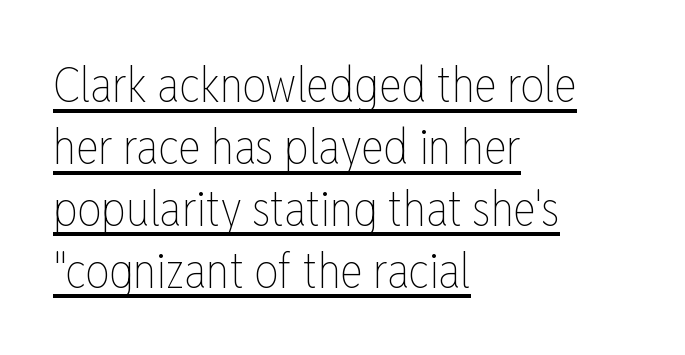
Q: Is the text bold? A: No.
Q: Is the text italic (slanted)? A: No, it is upright.
Q: Is the text underlined? A: Yes.
Q: How is the paragraph aligned? A: Left-aligned.
Q: Is the spacing between letters normal or unusually wide? A: Normal.
Q: Is the spacing between lines tight, normal or loose? A: Normal.
Q: Width (condensed, normal, or wide)? A: Condensed.
Q: Stroke contrast? A: Low.
Q: x-height? A: Medium.
Q: Monospaced? A: No.
